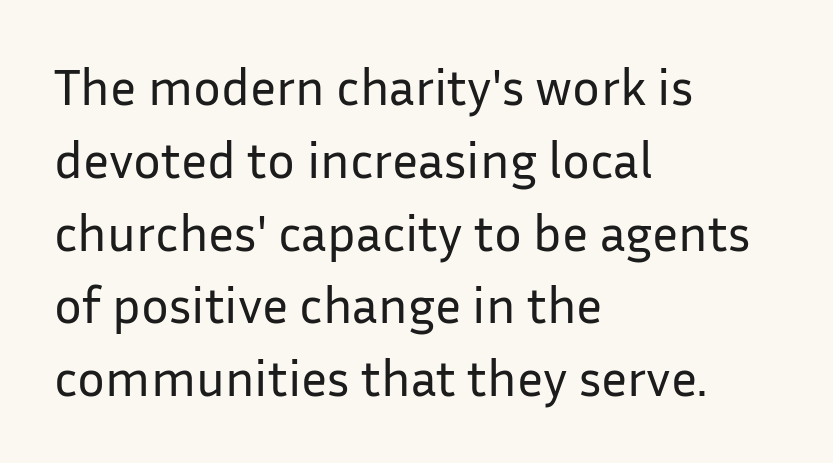
The image shows 52 px regular-weight sans-serif type, upright; set left-aligned, normal line spacing (1.4x), normal letter spacing, not underlined; low stroke contrast and a medium x-height.
